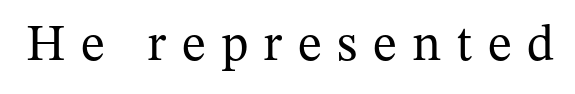
The image shows 51 px regular-weight serif type, upright; set unusually wide letter spacing (+0.3 em), not underlined; medium stroke contrast and a medium x-height.
